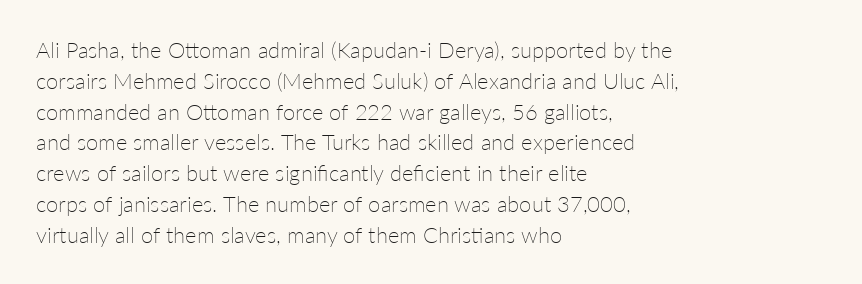
Summary of vertical rhythm: regular, with standard interline spacing. Short note: letters normally spaced. The font's upright variant was chosen for this text. Casual observation: everything's shoved over to the left.
